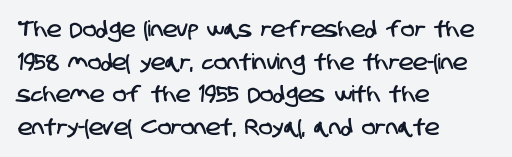
Q: Is the text underlined? A: No.
Q: How is the paragraph aligned? A: Left-aligned.
Q: Is the spacing between letters normal or unusually wide? A: Normal.
Q: Is the spacing between lines tight, normal or loose? A: Normal.
